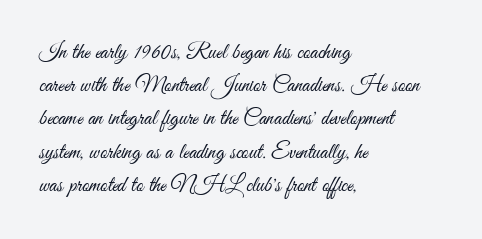
Weight: regular or lighter. Tracking value appears to be zero — textbook default spacing. The passage shown stacks its lines at a standard gap. The lines in this sample share a left origin and differ only in where they stop. Anything drawn beneath the words? Only blank space.
